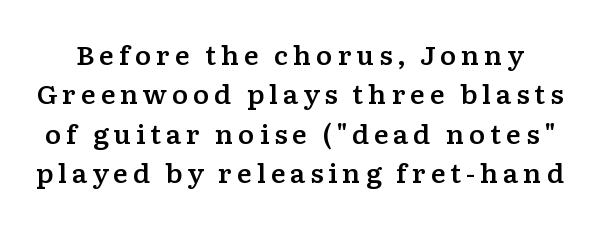
Q: Is the text italic (slanted)? A: No, it is upright.
Q: Is the text underlined? A: No.
Q: Is the spacing between lines tight, normal or loose? A: Normal.
